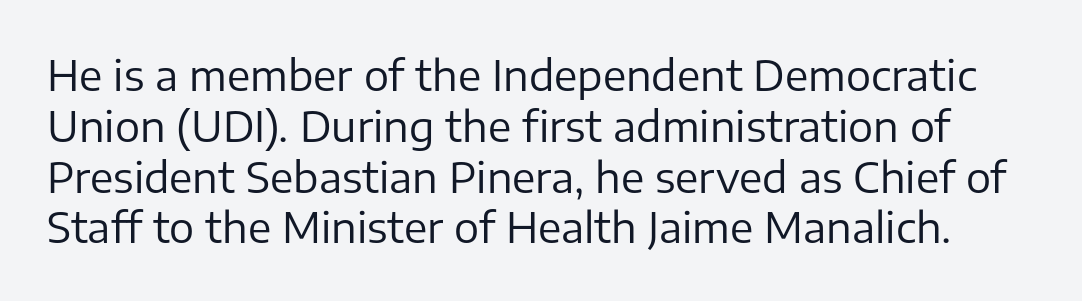
The image shows 42 px regular-weight sans-serif type, upright; set line spacing 1.21x, normal letter spacing, not underlined; low stroke contrast and a medium x-height.
